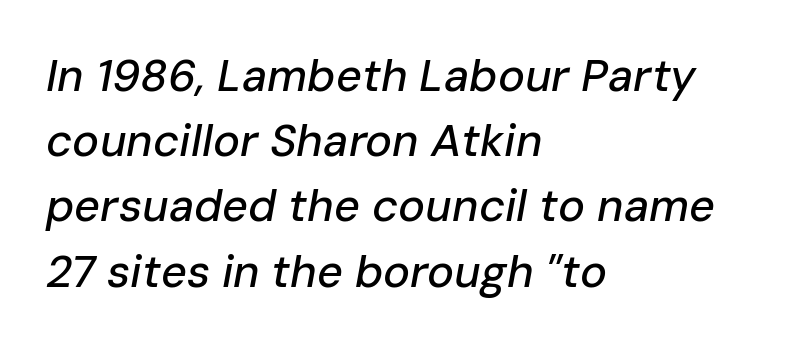
The image shows 45 px text type, italic (leaning right); set left-aligned, normal line spacing (1.45x), normal letter spacing, not underlined; low stroke contrast and a medium x-height.
